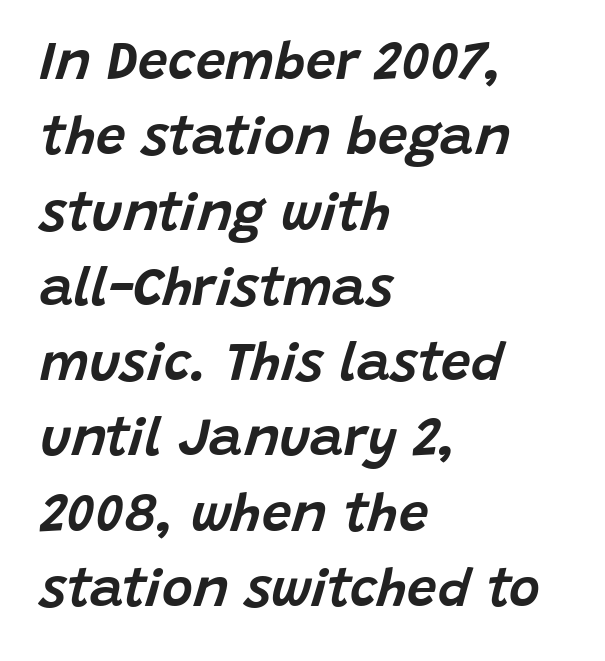
Q: Is the text italic (slanted)? A: Yes, it leans right by about 15 degrees.
Q: Is the text underlined? A: No.
Q: How is the paragraph aligned? A: Left-aligned.
Q: Is the spacing between letters normal or unusually wide? A: Normal.
Q: Is the spacing between lines tight, normal or loose? A: Normal.
Q: Width (condensed, normal, or wide)? A: Normal.
Q: Stroke contrast? A: Low.
Q: x-height? A: Large.
Q: Monospaced? A: No.
